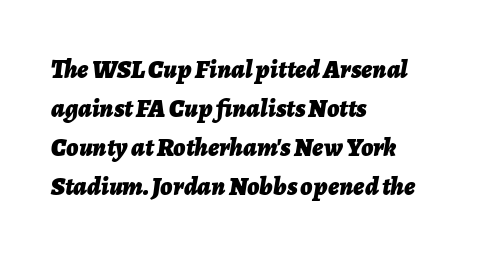
The image shows 26 px bold type, italic (leaning right); set left-aligned, normal line spacing (1.5x), normal letter spacing, not underlined.
